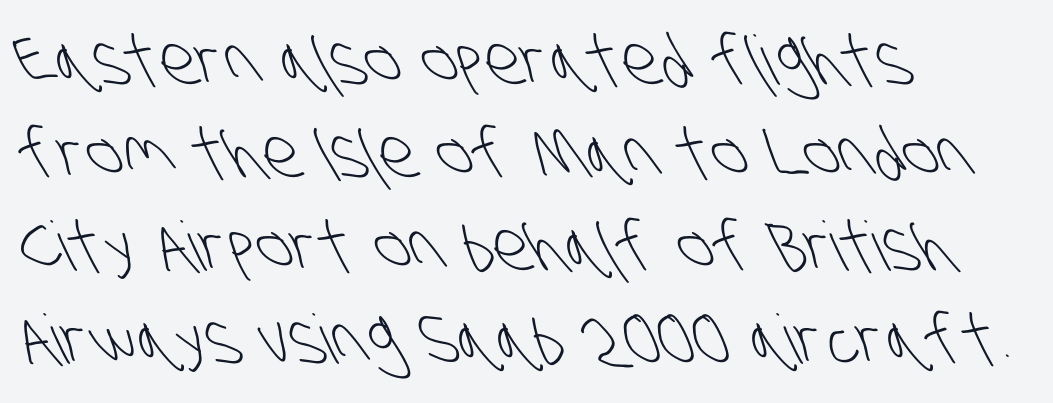
Words appear dense and cohesive because spacing is normal. Do the characters align in a grid? No, the font is proportional. Unlike a traditional serif, this face leaves its strokes unadorned. One glance says typical: line gaps are just what's usual.
